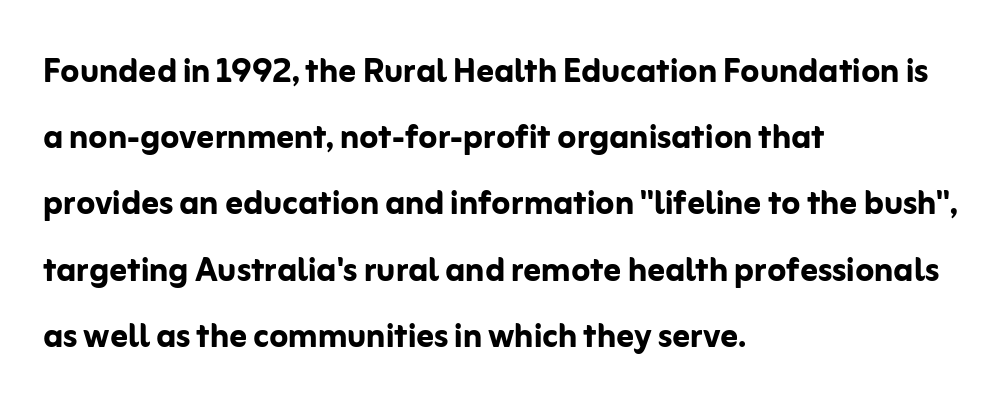
The image shows 43 px semibold sans-serif type, upright; set left-aligned, normal line spacing (1.54x), normal letter spacing, not underlined; low stroke contrast and a medium x-height.
